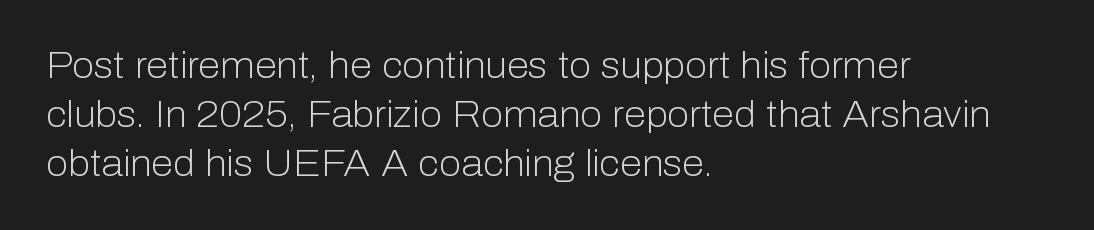
The image shows 36 px light sans-serif type, upright; set left-aligned, normal line spacing (1.36x), normal letter spacing, not underlined; low stroke contrast and a medium x-height.
